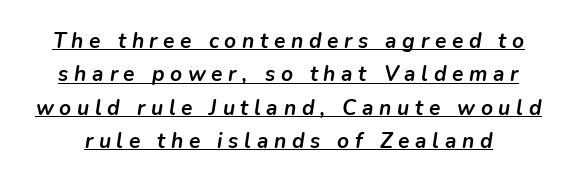
As a designer I'd log this as weight 700, bold. The letters are spread apart with noticeably loose tracking. Underlined type. The typography opts for an oblique posture over an upright one. Honestly, the row spacing looks completely unremarkable.
